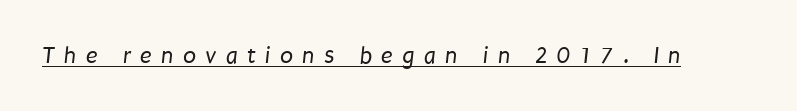
Characters follow at a spacing far wider than the type designer built in. The letterforms sit at book weight or below. Like a heading marked for emphasis, these lines bear an underscore.
